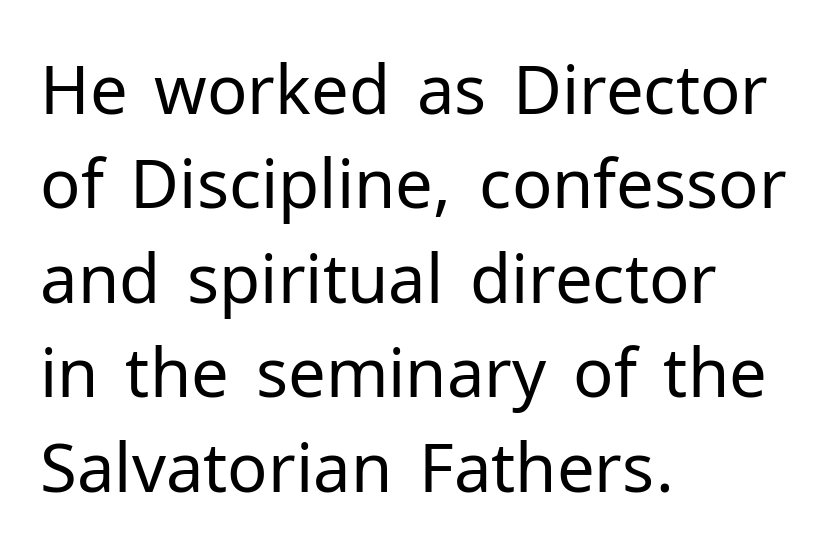
Q: Is the text bold? A: No.
Q: Is the text italic (slanted)? A: No, it is upright.
Q: Is the typeface a serif or a sans-serif typeface? A: Sans-serif.
Q: Is the text underlined? A: No.
Q: How is the paragraph aligned? A: Left-aligned.
Q: Is the spacing between letters normal or unusually wide? A: Normal.
Q: Is the spacing between lines tight, normal or loose? A: Normal.
Q: Width (condensed, normal, or wide)? A: Normal.
Q: Stroke contrast? A: Low.
Q: x-height? A: Medium.
Q: Monospaced? A: No.
